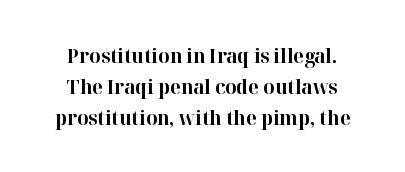
{"italic": "no", "bold": "yes", "underline": "no", "align": "center", "line_spacing": "normal", "line_spacing_ratio": 1.55, "letter_spacing": "normal", "letter_spacing_em": 0.0, "glyph_px": 20}
